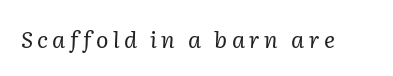
{"italic": "yes", "lean": "right", "slant_degrees": 2, "bold": "no", "underline": "no", "glyph_px": 23}
